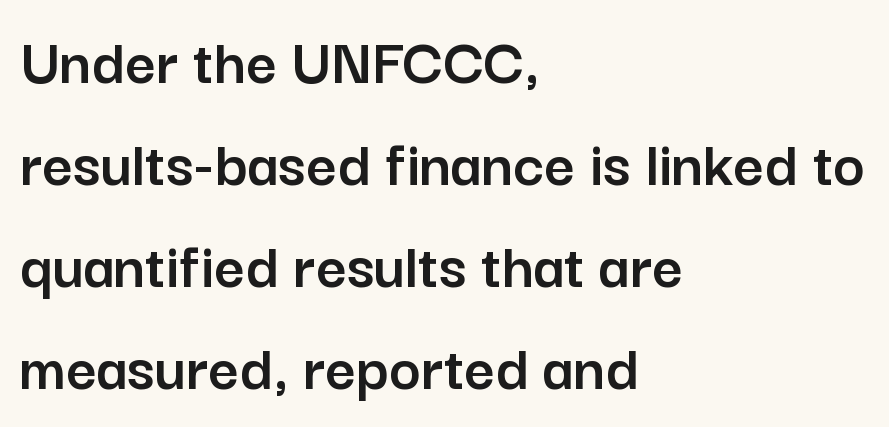
Q: Is the text italic (slanted)? A: No, it is upright.
Q: Is the typeface a serif or a sans-serif typeface? A: Sans-serif.
Q: Is the text underlined? A: No.
Q: How is the paragraph aligned? A: Left-aligned.
Q: Is the spacing between letters normal or unusually wide? A: Normal.
Q: Is the spacing between lines tight, normal or loose? A: Normal.
Q: Width (condensed, normal, or wide)? A: Normal.
Q: Stroke contrast? A: Low.
Q: x-height? A: Medium.
Q: Monospaced? A: No.
